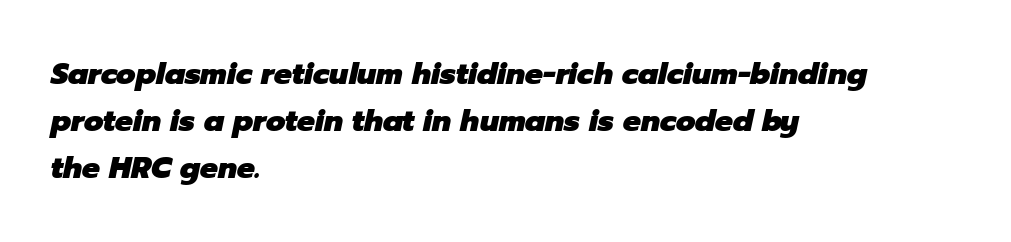
Look at the stroke-to-counter ratio: heavy, a bold. The space between consecutive lines is moderate. One-word summary of the alignment: left. The passage shown is typed in a proportional face where columns would drift. Honestly, there is no underline to notice here at all. This rendering leaves character spacing at its baseline value.
